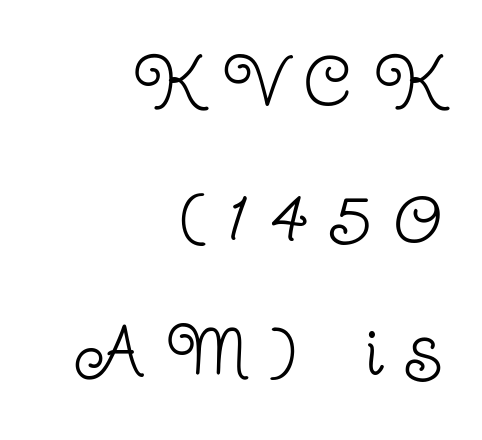
Reading down the column, the eye jumps a long way to each next line. Each stroke keeps to a modest, everyday thickness or less. Letters rest on an invisible, unmarked baseline. The setting favours the right margin, as signatures and pull-quotes sometimes do.
